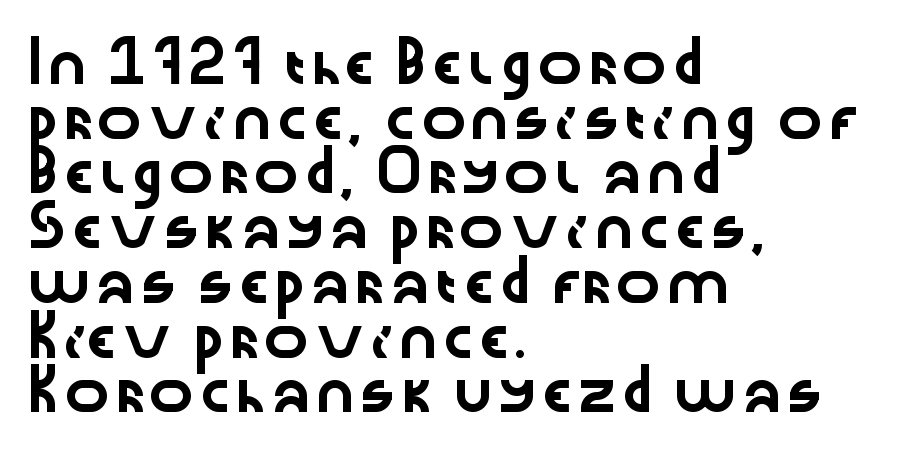
Each new line begins a customary step beneath the previous one. In terms of letterspacing, this is plain default setting. The zone under the glyphs is completely vacant. The letters advance in unequal steps, a hallmark of proportional type.
